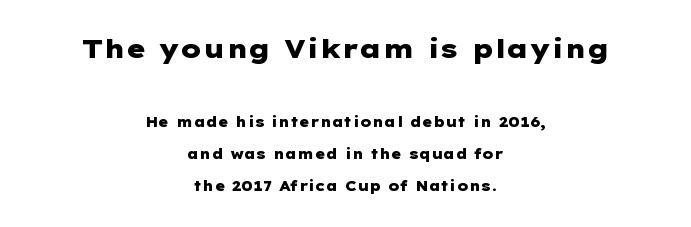
Q: Is the text bold? A: Yes.
Q: Is the text italic (slanted)? A: No, it is upright.
Q: Is the text underlined? A: No.
Q: How is the paragraph aligned? A: Centered.
Q: Is the spacing between letters normal or unusually wide? A: Normal.
Q: Is the spacing between lines tight, normal or loose? A: Loose.
Q: Which block of text is set in a larger size, the first (top) or the second (bottom)? A: The first (top) one.
